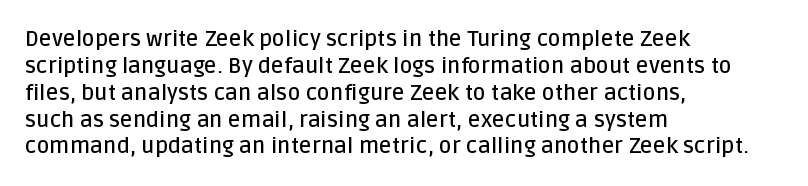
The image shows 22 px text type, upright; set left-aligned, line spacing 1.22x, normal letter spacing, not underlined.
